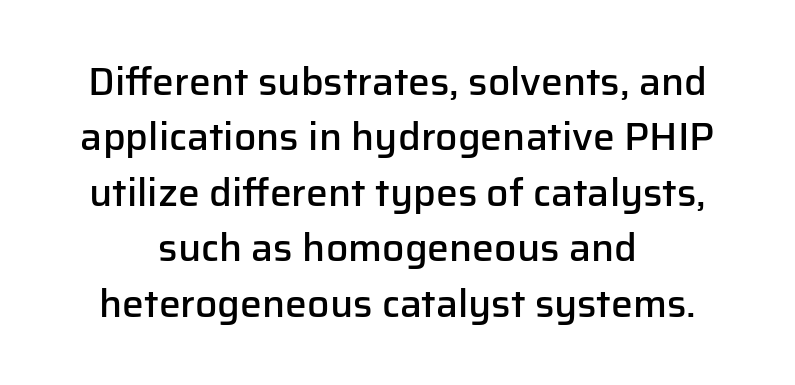
{"serif": "no", "italic": "no", "bold": "semi", "weight": "semibold", "width": "normal", "stroke_contrast": "low", "x_height": "medium", "monospaced": "no", "underline": "no", "align": "center", "line_spacing": "normal", "line_spacing_ratio": 1.42, "letter_spacing": "normal", "letter_spacing_em": 0.0, "glyph_px": 39}
